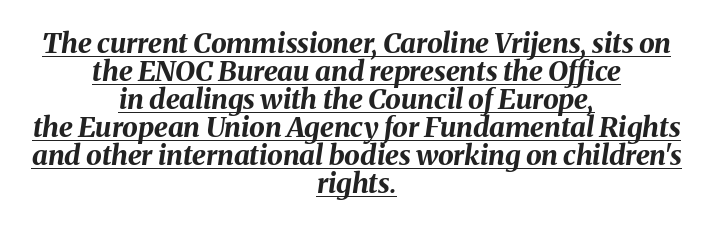
The image shows 28 px bold type, italic (leaning right); set centered, tight line spacing (1.0x), normal letter spacing, underlined; medium stroke contrast and a medium x-height.
